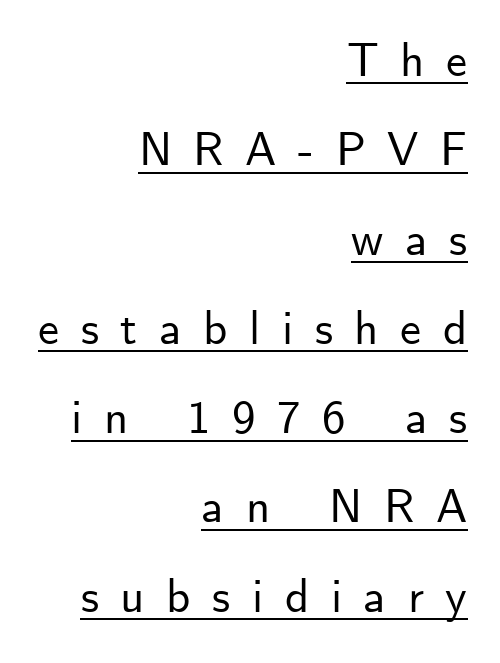
Here the glyphs are tracked loosely, breaking word shapes into spaced letters. Spacing verdict: proportional, widths tailored to each character. Interline gaps are noticeably wide in this sample. The paragraph has a hard right edge and a soft left edge. The glyphs in this specimen are sans serif.
